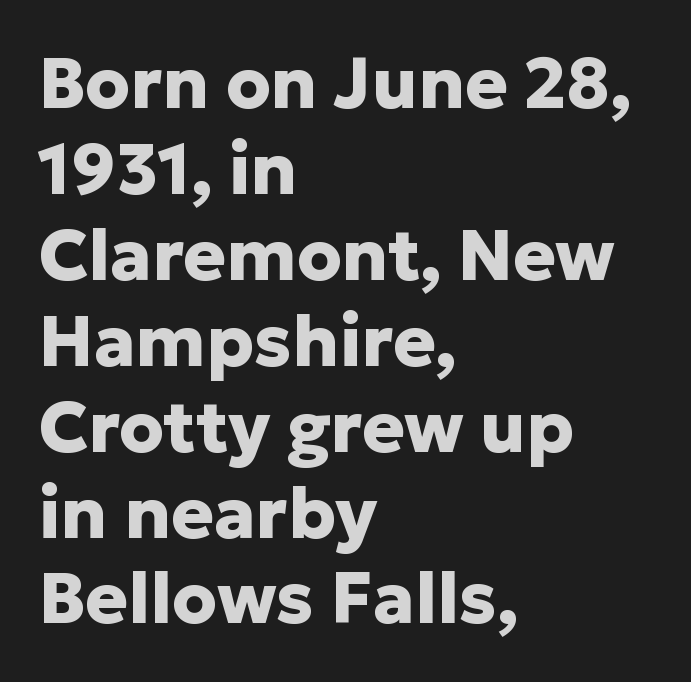
Reading down the block, your eye returns to a fixed left position each line. Caption: bold face, heavy strokes. Nothing sits at the stroke ends, so this counts as sans-serif. The passage shown is typed in a proportional face where columns would drift. The letters stand straight up with perfectly vertical stems. You could call the tracking neutral — neither tight nor loose.
